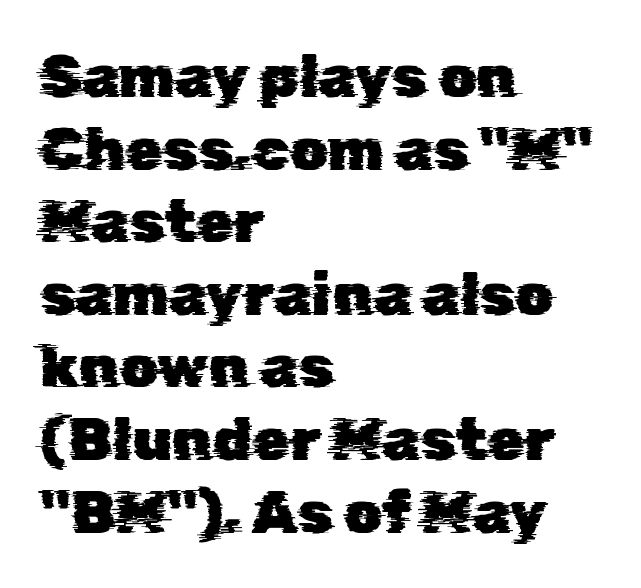
Q: Is the typeface a serif or a sans-serif typeface? A: Sans-serif.
Q: Is the text underlined? A: No.
Q: How is the paragraph aligned? A: Left-aligned.
Q: Is the spacing between letters normal or unusually wide? A: Normal.
Q: Width (condensed, normal, or wide)? A: Normal.
Q: Stroke contrast? A: Low.
Q: x-height? A: Medium.
Q: Monospaced? A: No.
